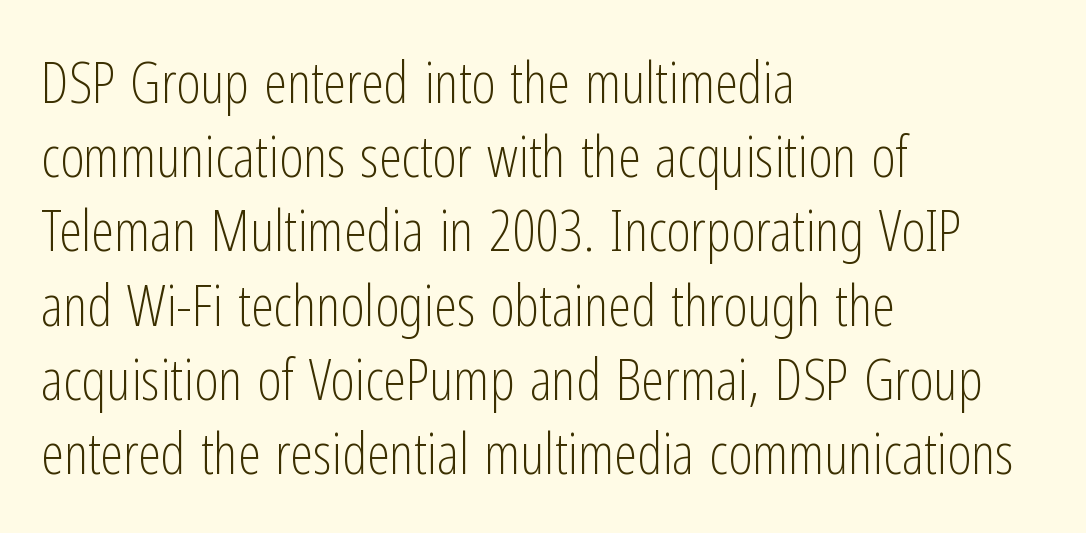
Check under the words: just untouched page. The passage shown is not bold in any degree. The lines in this sample share a left origin and differ only in where they stop. In terms of posture, this sample is upright.
